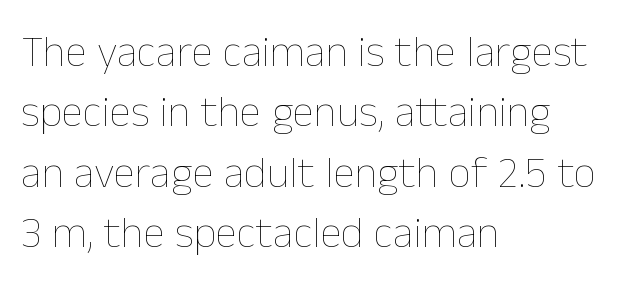
{"italic": "no", "bold": "no", "weight": "thin", "width": "normal", "stroke_contrast": "low", "x_height": "medium", "monospaced": "no", "underline": "no", "align": "left", "line_spacing": "normal", "line_spacing_ratio": 1.37, "letter_spacing": "normal", "letter_spacing_em": 0.0, "glyph_px": 44}
